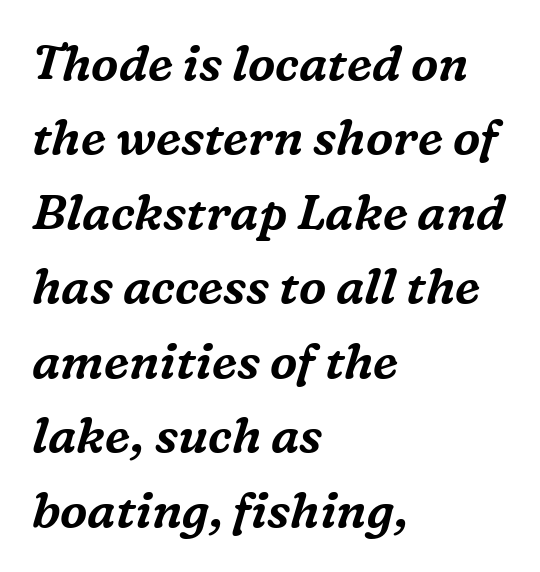
{"serif": "yes", "italic": "yes", "lean": "right", "slant_degrees": 16, "width": "normal", "stroke_contrast": "medium", "x_height": "medium", "monospaced": "no", "underline": "no", "align": "left", "line_spacing": "normal", "line_spacing_ratio": 1.52, "letter_spacing": "normal", "letter_spacing_em": 0.0, "glyph_px": 49}
